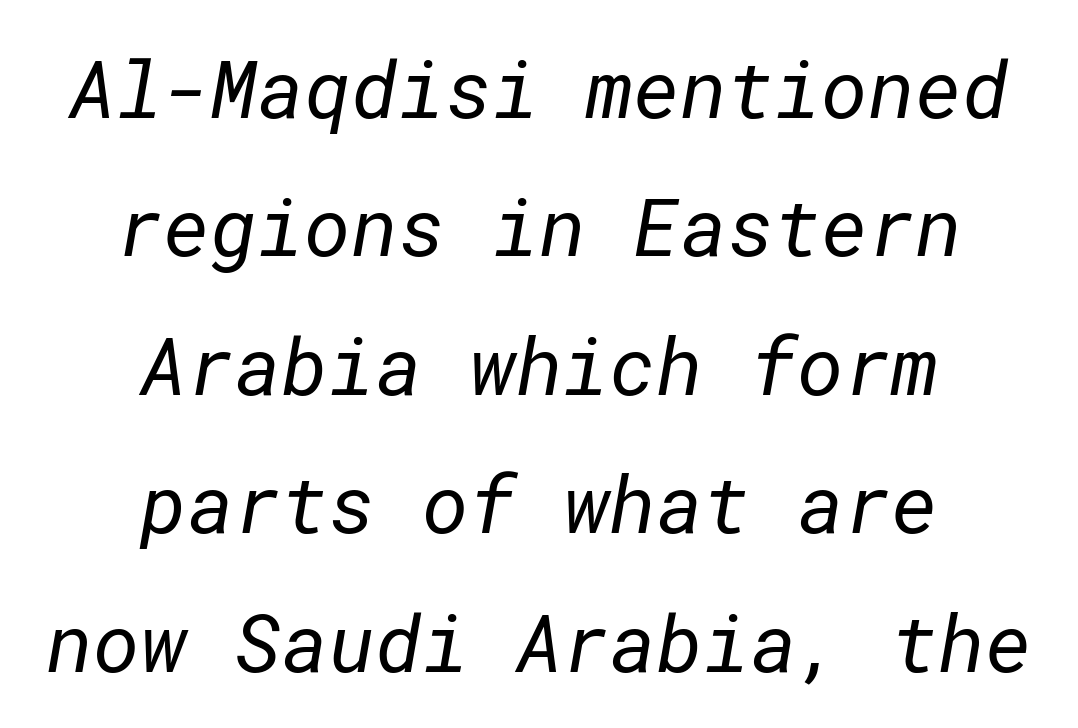
{"serif": "no", "bold": "no", "weight": "regular", "width": "normal", "stroke_contrast": "low", "x_height": "medium", "underline": "no", "align": "center", "line_spacing_ratio": 1.73, "letter_spacing": "normal", "letter_spacing_em": 0.0, "glyph_px": 80}
